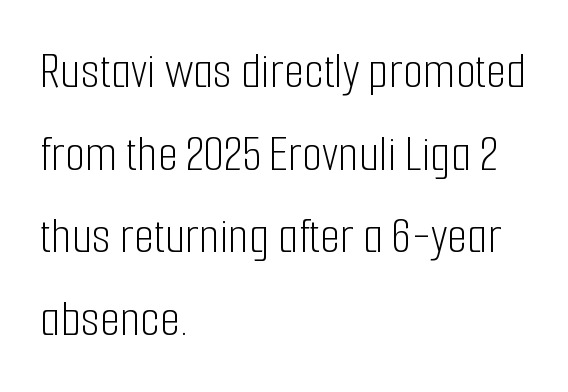
Heaviness? Minimal to ordinary, like unemphasized prose. The letters stand straight up with perfectly vertical stems. Visually the block forms a straight wall on the left and a jagged coastline on the right. This rendering leaves character spacing at its baseline value. Type style note: lacks serifs.
